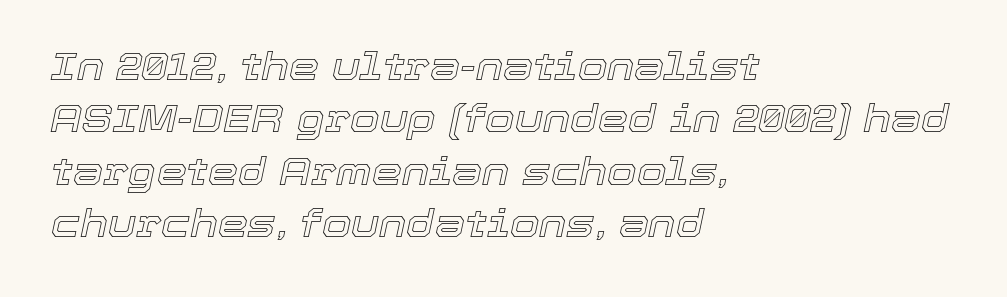
The image shows 38 px text type, italic (leaning right); set left-aligned, normal line spacing (1.38x), normal letter spacing, not underlined; a medium x-height.
